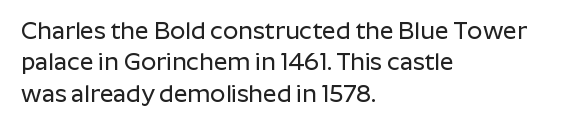
Q: Is the text italic (slanted)? A: No, it is upright.
Q: Is the text underlined? A: No.
Q: How is the paragraph aligned? A: Left-aligned.
Q: Is the spacing between letters normal or unusually wide? A: Normal.
Q: Is the spacing between lines tight, normal or loose? A: Normal.
